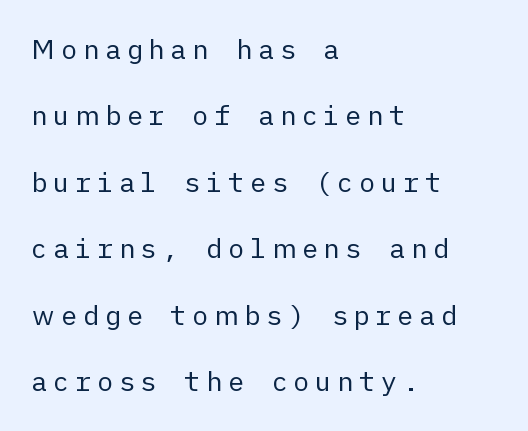
Q: Is the text bold? A: No.
Q: Is the text italic (slanted)? A: No, it is upright.
Q: Is the text underlined? A: No.
Q: How is the paragraph aligned? A: Left-aligned.
Q: Is the spacing between letters normal or unusually wide? A: Unusually wide.
Q: Is the spacing between lines tight, normal or loose? A: Loose.
